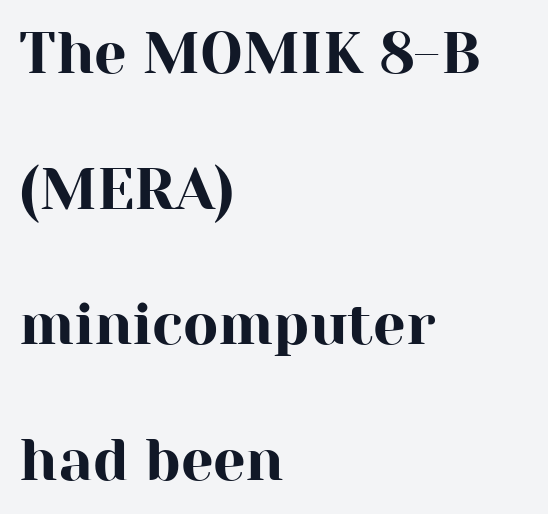
Q: Is the text italic (slanted)? A: No, it is upright.
Q: Is the typeface a serif or a sans-serif typeface? A: Serif.
Q: Is the text underlined? A: No.
Q: How is the paragraph aligned? A: Left-aligned.
Q: Is the spacing between letters normal or unusually wide? A: Normal.
Q: Is the spacing between lines tight, normal or loose? A: Loose.
Q: Width (condensed, normal, or wide)? A: Normal.
Q: Stroke contrast? A: High.
Q: x-height? A: Medium.
Q: Monospaced? A: No.
